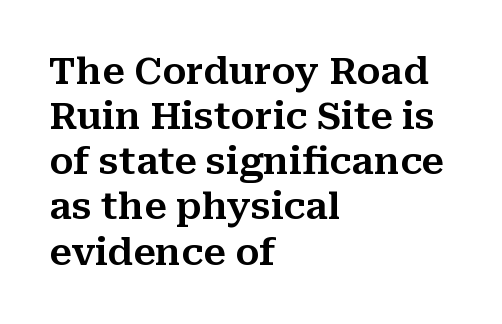
The image shows 37 px serif type, upright; set left-aligned, line spacing 1.22x, normal letter spacing, not underlined; medium stroke contrast and a medium x-height.
